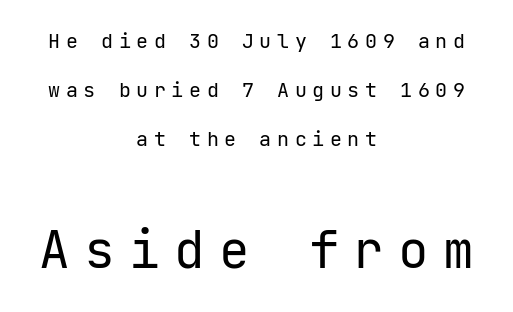
The image shows 51 px regular-weight sans-serif type, upright; set centered, loose line spacing (2.46x), unusually wide letter spacing (+0.28 em), not underlined; the second (bottom) block is 2.55x larger; low stroke contrast and a medium x-height.
